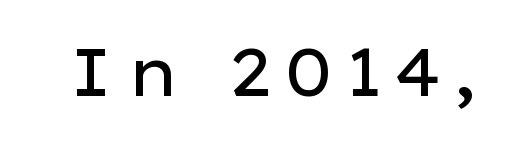
The image shows 67 px regular-weight, wide sans-serif type, upright; set not underlined; low stroke contrast and a medium x-height.
